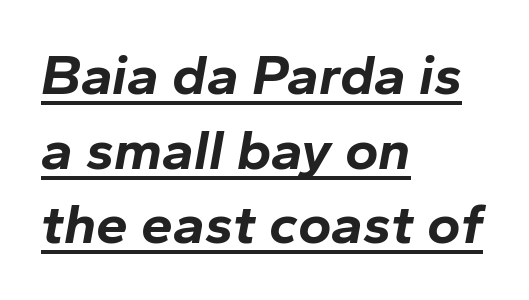
This sample carries an underscore along the baseline area. Horizontal alignment here is leftward, the default for most running prose. Horizontal bands of white between lines are of average thickness. In terms of posture, this sample is oblique. Each word holds together tightly as a unit, with standard inter-letter gaps.
